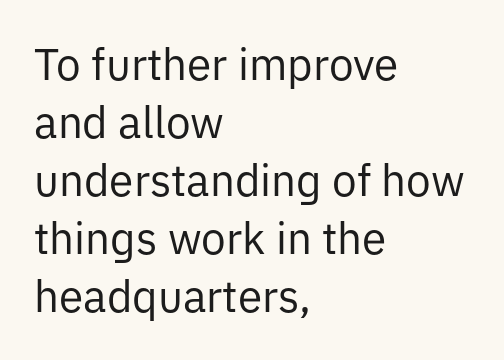
Q: Is the text bold? A: No.
Q: Is the text italic (slanted)? A: No, it is upright.
Q: Is the typeface a serif or a sans-serif typeface? A: Sans-serif.
Q: Is the text underlined? A: No.
Q: How is the paragraph aligned? A: Left-aligned.
Q: Is the spacing between letters normal or unusually wide? A: Normal.
Q: Is the spacing between lines tight, normal or loose? A: Normal.
Q: Width (condensed, normal, or wide)? A: Normal.
Q: Stroke contrast? A: Low.
Q: x-height? A: Medium.
Q: Monospaced? A: No.
